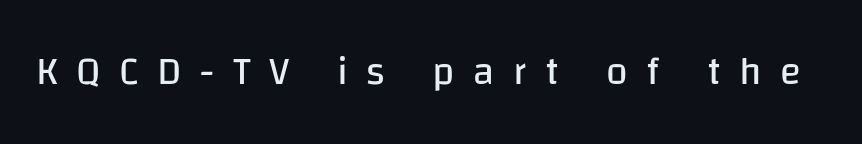
Look at the tracking — it's clearly loosened, letters drifting apart. Stroke terminals: plain, sans-serif. No chunkiness to these letters — they're not bold. The letters advance in unequal steps, a hallmark of proportional type. Lines of text with bare space underneath.
